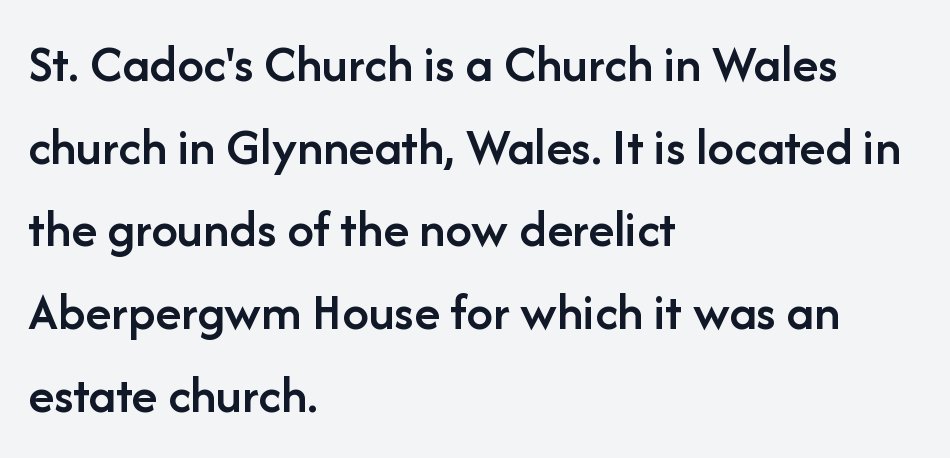
Q: Is the text bold? A: Semi-bold.
Q: Is the text italic (slanted)? A: No, it is upright.
Q: Is the typeface a serif or a sans-serif typeface? A: Sans-serif.
Q: Is the text underlined? A: No.
Q: How is the paragraph aligned? A: Left-aligned.
Q: Is the spacing between letters normal or unusually wide? A: Normal.
Q: Is the spacing between lines tight, normal or loose? A: Normal.
Q: Width (condensed, normal, or wide)? A: Normal.
Q: Stroke contrast? A: Low.
Q: x-height? A: Medium.
Q: Monospaced? A: No.
